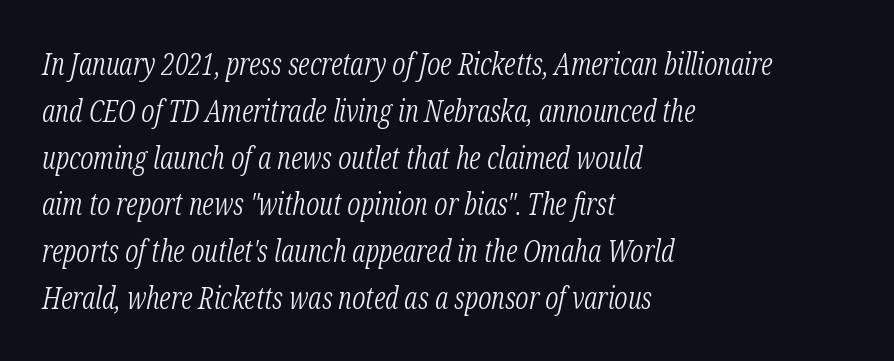
Each new line begins a customary step beneath the previous one. Check under the words: just untouched page. Weight: in the light-to-regular range. Proportional: the letters do not fall into vertical columns. The passage is arranged the way most books set body copy — flush left. Does the type have serifs? Yes, each stem ends in a small foot.
